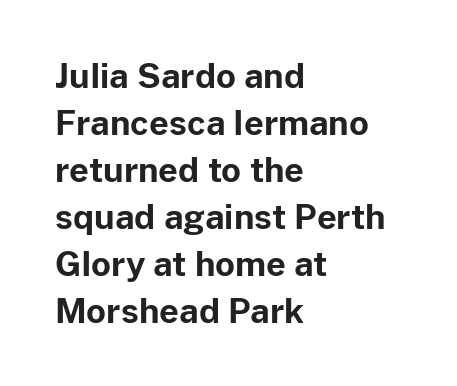
Does the weight exceed regular? Yes, all the way to bold. This sample uses plain, unmodified letter spacing. The letters carry no serifs — their stems end cleanly without finishing strokes. Here the designer chose a conventional face with non-uniform glyph widths. The type sits square on the baseline with zero lean. Teacher's note: observe the even left margin — that is flush-left alignment.
